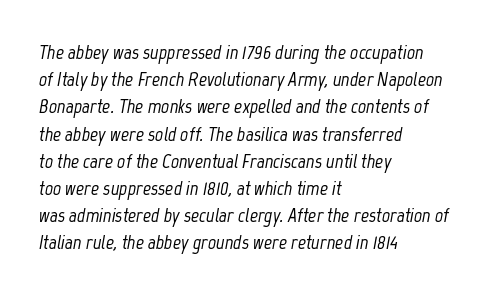
The face used here has a pronounced slope to its letters. Standard letterfit; no display-style spreading of the glyphs. Typeset ragged right — the left edge is the straight one. Whoever set this chose a conventional vertical rhythm.
